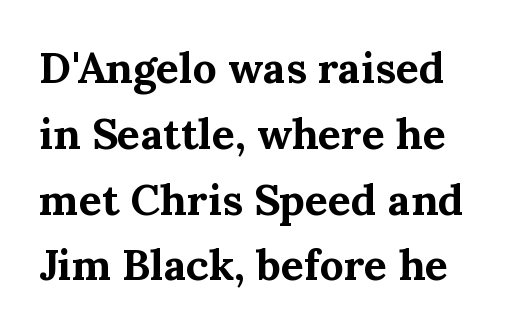
The image shows 43 px bold serif type, upright; set normal line spacing (1.53x), normal letter spacing, not underlined; medium stroke contrast and a medium x-height.
